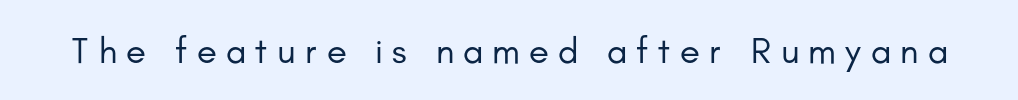
The image shows 37 px regular-weight sans-serif type, upright; set unusually wide letter spacing (+0.25 em), not underlined; low stroke contrast and a small x-height.
